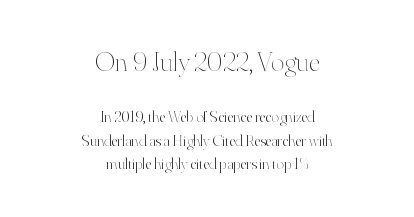
These lines keep a tight, regular rhythm from letter to letter. The space directly below the letters is spotless. This rendering uses center alignment, leaving both contours irregular but symmetric. A student would notice the top passage is typeset larger than what follows. Proportional: the letters do not fall into vertical columns. Caption: face not bold, strokes unweighted.
